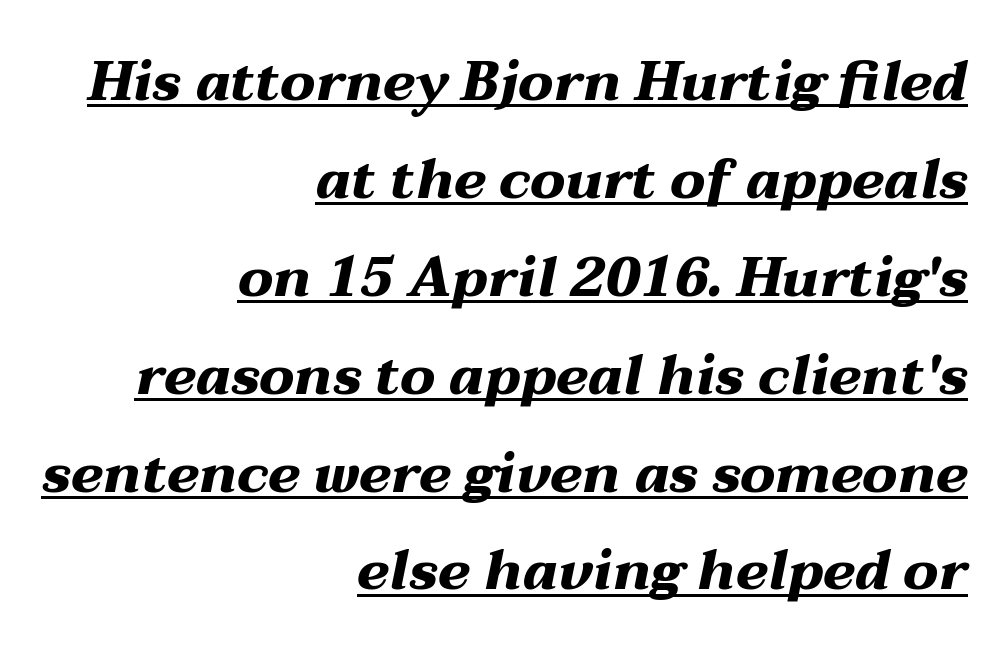
Q: Is the text bold? A: Yes.
Q: Is the text italic (slanted)? A: Yes, it leans right by about 12 degrees.
Q: Is the text underlined? A: Yes.
Q: How is the paragraph aligned? A: Right-aligned.
Q: Is the spacing between letters normal or unusually wide? A: Normal.
Q: Width (condensed, normal, or wide)? A: Wide.
Q: Stroke contrast? A: Medium.
Q: x-height? A: Medium.
Q: Monospaced? A: No.
